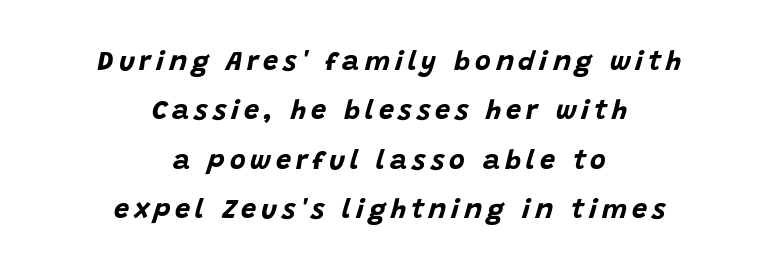
The image shows 27 px bold type, italic (leaning right); set centered, line spacing 1.83x, not underlined.
